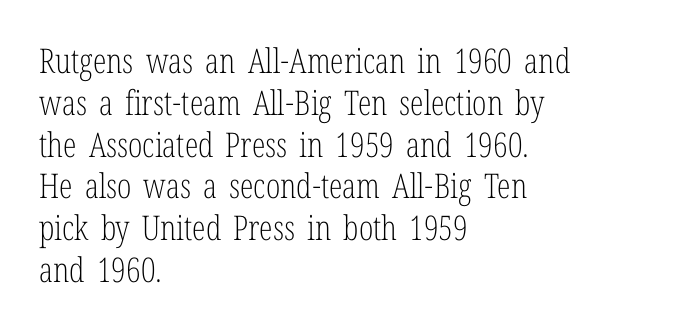
The image shows 34 px light, condensed serif type, upright; set left-aligned, line spacing 1.23x, normal letter spacing, not underlined; low stroke contrast and a medium x-height.
